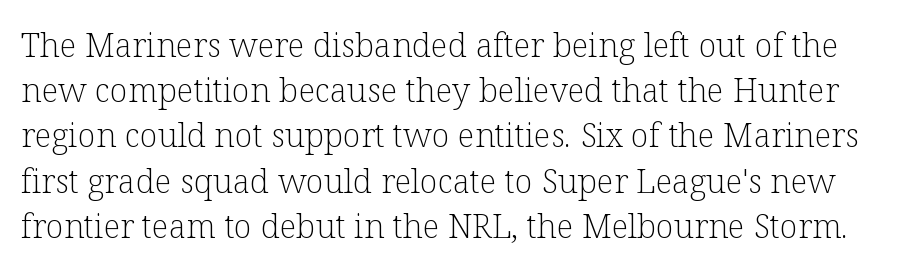
Q: Is the text bold? A: No.
Q: Is the text italic (slanted)? A: No, it is upright.
Q: Is the typeface a serif or a sans-serif typeface? A: Serif.
Q: Is the text underlined? A: No.
Q: Is the spacing between letters normal or unusually wide? A: Normal.
Q: Is the spacing between lines tight, normal or loose? A: Normal.
Q: Width (condensed, normal, or wide)? A: Normal.
Q: Stroke contrast? A: Low.
Q: x-height? A: Medium.
Q: Monospaced? A: No.
